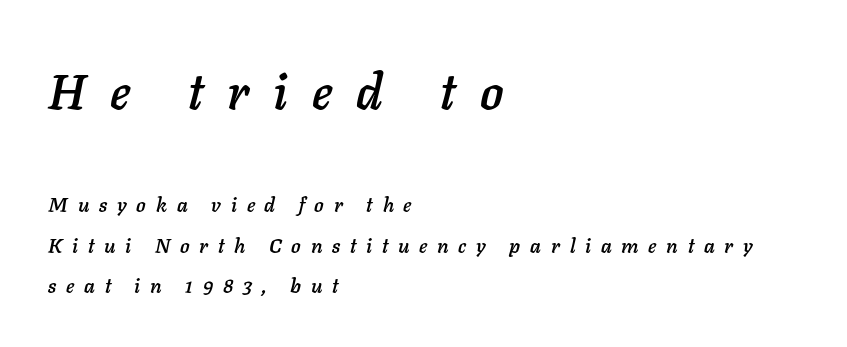
The image shows 49 px text type, italic (leaning right); set left-aligned, loose line spacing (2.02x), unusually wide letter spacing (+0.49 em), not underlined; the first (top) block is 2.45x larger; low stroke contrast and a medium x-height.
